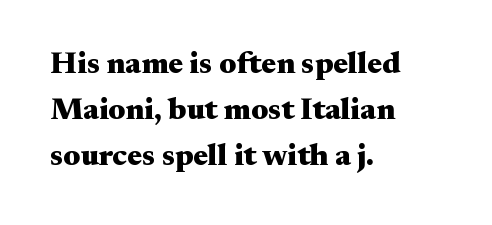
The typography opts for an upright posture over an oblique one. The characters look thick and weighty, a clear bold. Proportional: the letters do not fall into vertical columns. Leftover space on each line is placed entirely after the last word. This block has exactly the height ordinary leading produces. Honestly, there is no underline to notice here at all.
